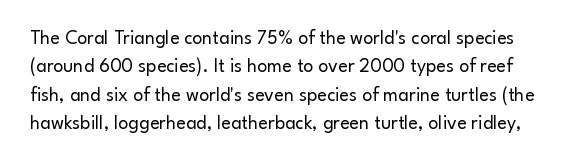
Q: Is the text bold? A: No.
Q: Is the text italic (slanted)? A: No, it is upright.
Q: Is the text underlined? A: No.
Q: Is the spacing between letters normal or unusually wide? A: Normal.
Q: Is the spacing between lines tight, normal or loose? A: Normal.
